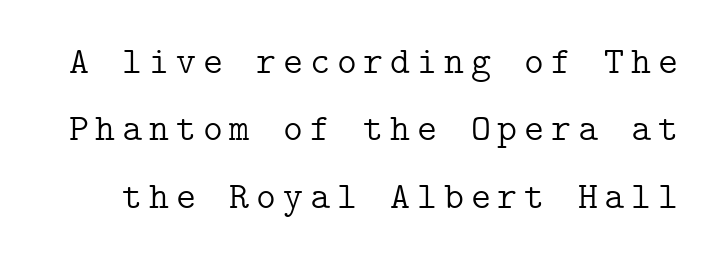
{"serif": "yes", "italic": "no", "bold": "no", "weight": "light", "width": "normal", "stroke_contrast": "low", "x_height": "medium", "underline": "no", "line_spacing_ratio": 1.77, "glyph_px": 38}
